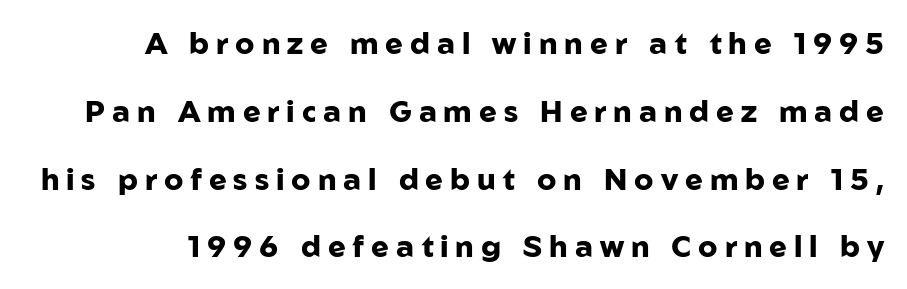
Notice how thick the strokes are: this is what a full bold looks like. These lines have a slow, spaced-out rhythm from letter to letter. Quick note: underline off. The rendering uses natural spacing where letterforms have individual widths.
